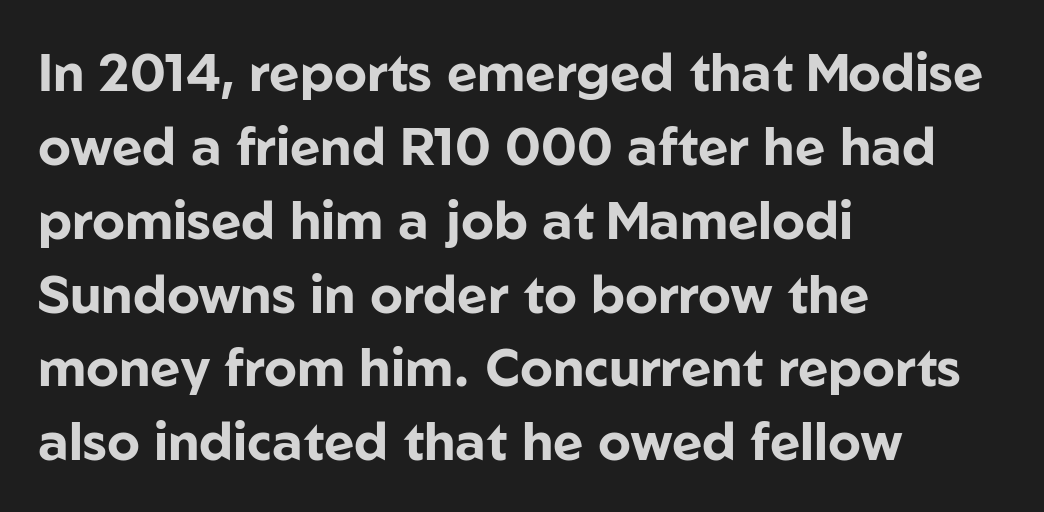
Is this a fixed-width face? No — the glyphs have proportional, varying widths. A typesetter would call this leading conventional body-copy spacing. What kind of face is this? One without serifs — a sans. Tracking here is standard; glyphs follow each other at the usual distance.
